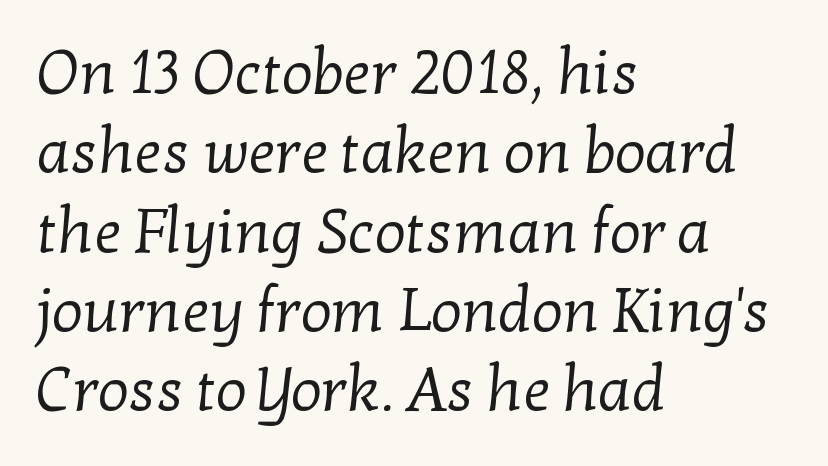
Q: Is the text bold? A: No.
Q: Is the typeface a serif or a sans-serif typeface? A: Serif.
Q: Is the text underlined? A: No.
Q: How is the paragraph aligned? A: Left-aligned.
Q: Is the spacing between letters normal or unusually wide? A: Normal.
Q: Is the spacing between lines tight, normal or loose? A: Normal.
Q: Width (condensed, normal, or wide)? A: Normal.
Q: Stroke contrast? A: Low.
Q: x-height? A: Medium.
Q: Monospaced? A: No.
